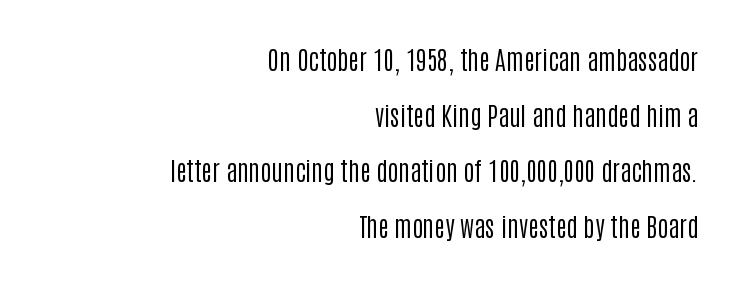
The image shows 26 px text type, upright; set right-aligned, loose line spacing (2.14x), normal letter spacing, not underlined.
